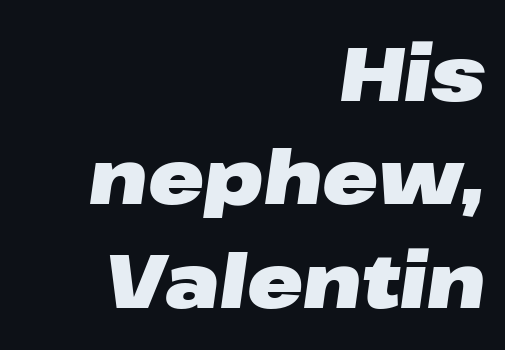
{"italic": "yes", "lean": "right", "slant_degrees": 8, "bold": "yes", "weight": "heavy", "width": "wide", "stroke_contrast": "low", "x_height": "medium", "monospaced": "no", "underline": "no", "align": "right", "line_spacing": "normal", "line_spacing_ratio": 1.38, "letter_spacing": "normal", "letter_spacing_em": 0.0, "glyph_px": 75}
